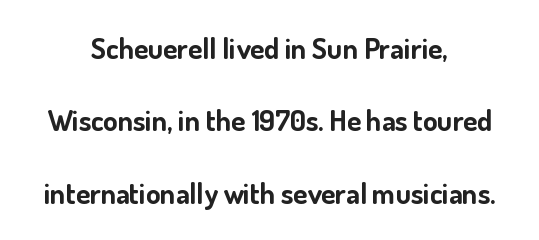
The lines in this sample share a center point and differ in where they start and stop. The glyphs have the mass of a bold cut. Each letter keeps its own natural width here, so spacing adapts to shape. The gaps between neighbouring characters are ordinary and unremarkable. Posture: straight, roman, zero tilt. The block of text is sparse from top to bottom, with ample space between rows.
